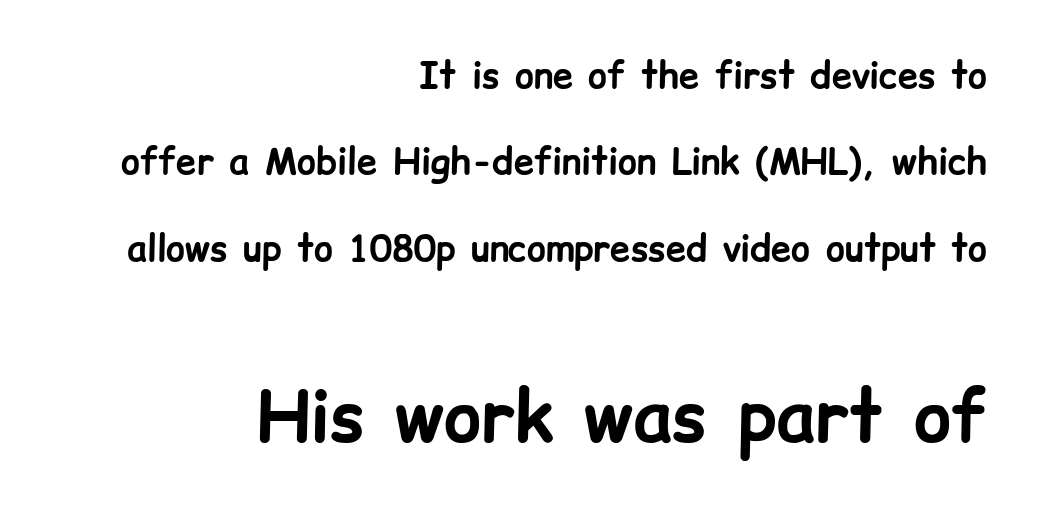
Q: Is the text bold? A: Yes.
Q: Is the text italic (slanted)? A: No, it is upright.
Q: Is the typeface a serif or a sans-serif typeface? A: Sans-serif.
Q: Is the text underlined? A: No.
Q: How is the paragraph aligned? A: Right-aligned.
Q: Is the spacing between letters normal or unusually wide? A: Normal.
Q: Is the spacing between lines tight, normal or loose? A: Loose.
Q: Which block of text is set in a larger size, the first (top) or the second (bottom)? A: The second (bottom) one.
Q: Width (condensed, normal, or wide)? A: Normal.
Q: Stroke contrast? A: Low.
Q: x-height? A: Medium.
Q: Monospaced? A: No.
